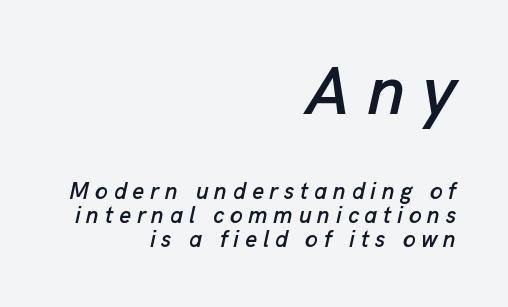
Large over small — that's the arrangement of the two blocks here. Observe the wide spacing: letters keep a clear distance from each other. Cramped leading. The text carries the slant typical of an italic or oblique font. Quick note: underline off. The ragged edge is on the left, which tells us the setting is flush right.
